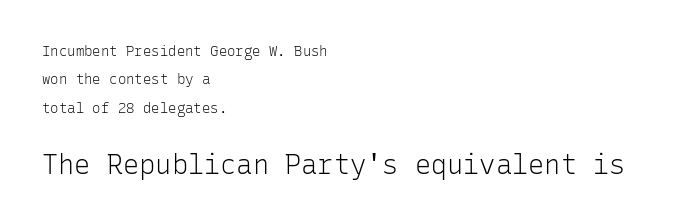
Q: Is the text bold? A: No.
Q: Is the text italic (slanted)? A: No, it is upright.
Q: Is the text underlined? A: No.
Q: How is the paragraph aligned? A: Left-aligned.
Q: Is the spacing between letters normal or unusually wide? A: Normal.
Q: Is the spacing between lines tight, normal or loose? A: Loose.
Q: Which block of text is set in a larger size, the first (top) or the second (bottom)? A: The second (bottom) one.
